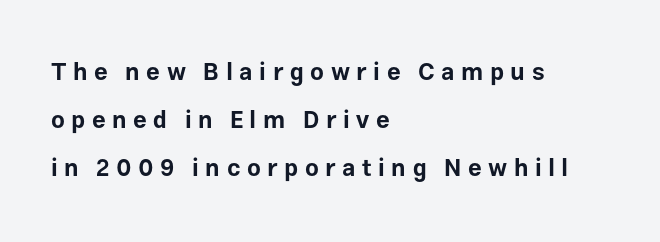
Substantial extra tracking has been applied to these lines. Ascenders rise straight up at ninety degrees. Plenty of ink on the page — the face is bold. The space directly below the letters is spotless. The rendering uses a large line-height, opening up the rows.
